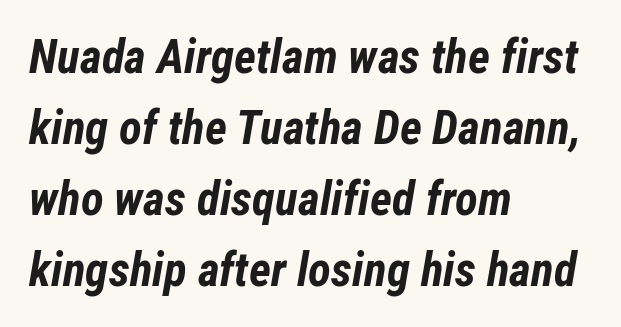
Q: Is the text bold? A: Yes.
Q: Is the text italic (slanted)? A: Yes, it leans right by about 12 degrees.
Q: Is the text underlined? A: No.
Q: How is the paragraph aligned? A: Left-aligned.
Q: Is the spacing between letters normal or unusually wide? A: Normal.
Q: Is the spacing between lines tight, normal or loose? A: Normal.
Q: Width (condensed, normal, or wide)? A: Condensed.
Q: Stroke contrast? A: Low.
Q: x-height? A: Medium.
Q: Monospaced? A: No.
